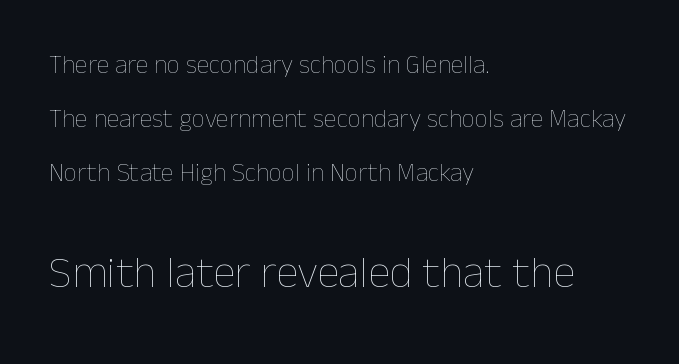
Q: Is the text bold? A: No.
Q: Is the text italic (slanted)? A: No, it is upright.
Q: Is the text underlined? A: No.
Q: How is the paragraph aligned? A: Left-aligned.
Q: Is the spacing between letters normal or unusually wide? A: Normal.
Q: Is the spacing between lines tight, normal or loose? A: Loose.
Q: Which block of text is set in a larger size, the first (top) or the second (bottom)? A: The second (bottom) one.
Q: Width (condensed, normal, or wide)? A: Normal.
Q: Stroke contrast? A: Low.
Q: x-height? A: Medium.
Q: Monospaced? A: No.
